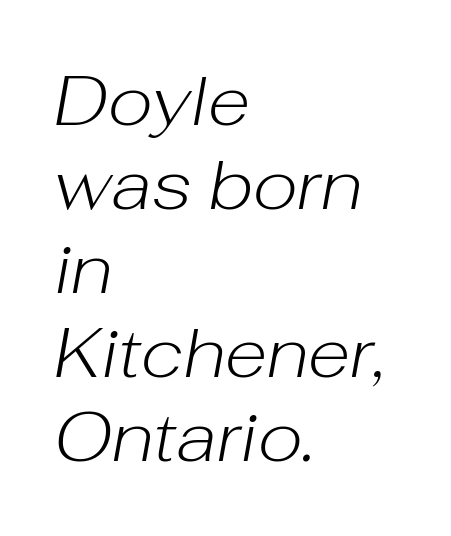
Is this a fixed-width face? No — the glyphs have proportional, varying widths. Standard letterfit; no display-style spreading of the glyphs. You can tell it's italic because the verticals aren't actually vertical. No chunkiness to these letters — they're not bold. The specimen omits any rule beneath the text block's lines.
